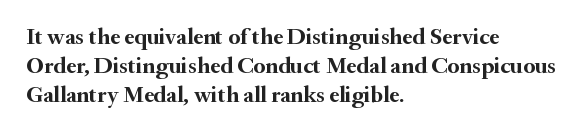
Q: Is the text bold? A: Yes.
Q: Is the text italic (slanted)? A: No, it is upright.
Q: Is the text underlined? A: No.
Q: How is the paragraph aligned? A: Left-aligned.
Q: Is the spacing between letters normal or unusually wide? A: Normal.
Q: Is the spacing between lines tight, normal or loose? A: Normal.
